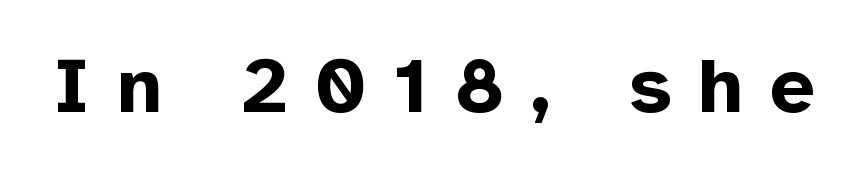
{"serif": "no", "italic": "no", "bold": "yes", "weight": "bold", "width": "normal", "stroke_contrast": "low", "x_height": "medium", "monospaced": "no", "underline": "no", "letter_spacing": "wide", "letter_spacing_em": 0.34, "glyph_px": 79}
